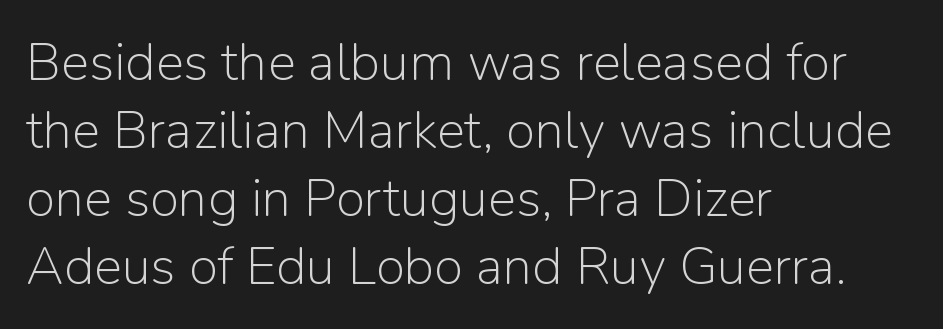
The image shows 53 px light sans-serif type, upright; set left-aligned, normal line spacing (1.28x), normal letter spacing, not underlined; low stroke contrast and a medium x-height.
